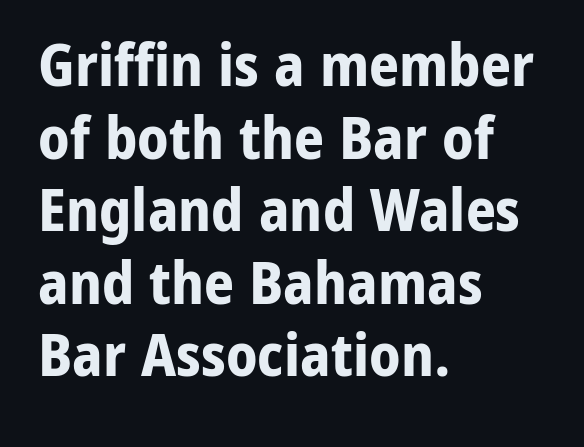
Here the glyphs are tracked normally, forming tight word shapes. Does the lettering tilt? It doesn't — this is upright. This sample uses a sans-serif face. Here the designer chose a conventional face with non-uniform glyph widths. Plenty of ink on the page — the face is bold. Words float on clear page, feet unadorned.
